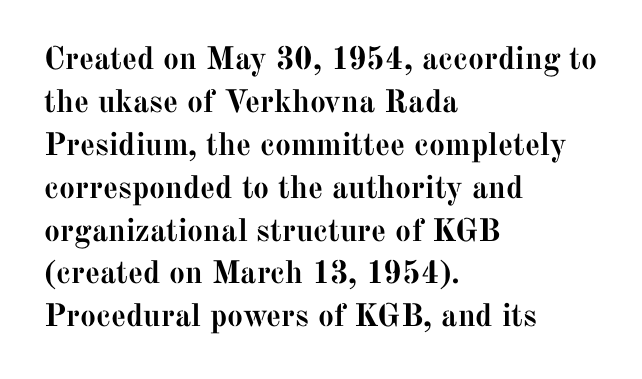
{"serif": "yes", "italic": "no", "bold": "yes", "weight": "semibold", "width": "normal", "stroke_contrast": "medium", "x_height": "medium", "monospaced": "no", "underline": "no", "align": "left", "line_spacing": "normal", "line_spacing_ratio": 1.34, "letter_spacing": "normal", "letter_spacing_em": 0.0, "glyph_px": 32}
